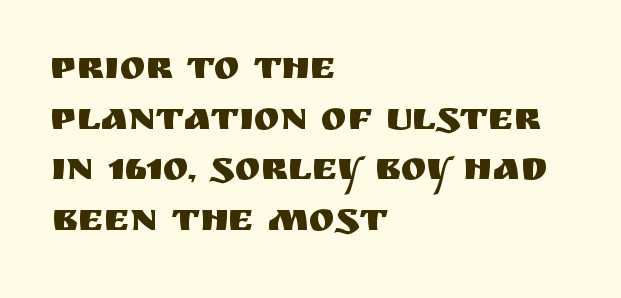
Q: Is the text italic (slanted)? A: No, it is upright.
Q: Is the typeface a serif or a sans-serif typeface? A: Sans-serif.
Q: Is the text underlined? A: No.
Q: How is the paragraph aligned? A: Left-aligned.
Q: Is the spacing between letters normal or unusually wide? A: Normal.
Q: Is the spacing between lines tight, normal or loose? A: Normal.
Q: Width (condensed, normal, or wide)? A: Normal.
Q: Stroke contrast? A: Medium.
Q: x-height? A: Large.
Q: Monospaced? A: No.
